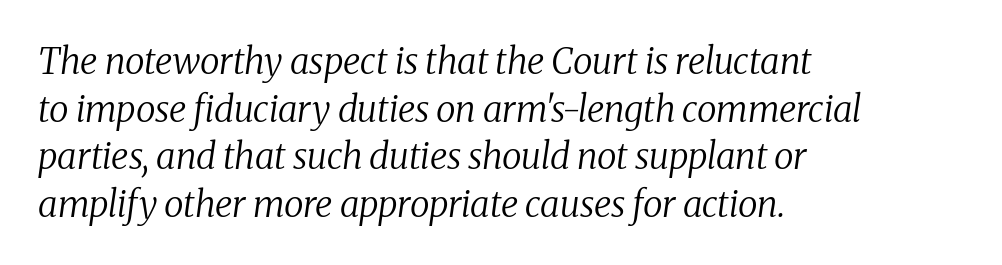
The image shows 36 px regular-weight serif type, italic (leaning right); set left-aligned, normal line spacing (1.32x), normal letter spacing, not underlined; medium stroke contrast and a medium x-height.
